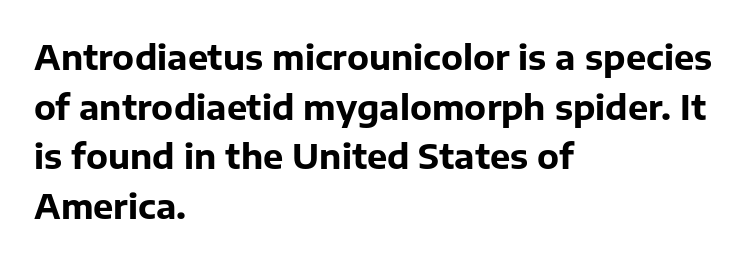
Notice how thick the strokes are: this is what a full bold looks like. Is this a fixed-width face? No — the glyphs have proportional, varying widths. Glyph-to-glyph distance matches everyday printed text. Examine the stroke ends and you'll find no serifs.
